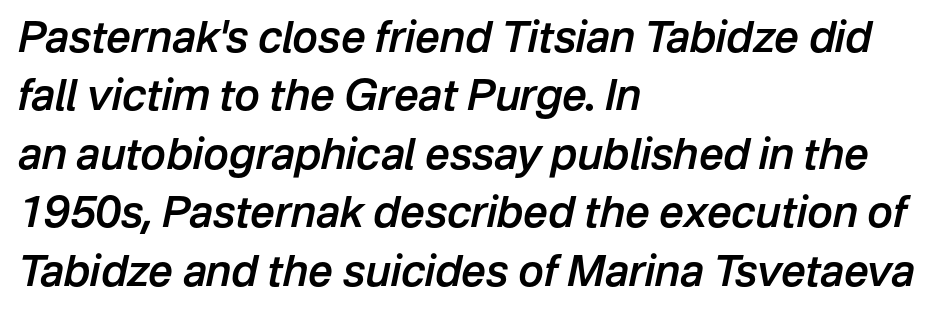
{"italic": "yes", "lean": "right", "slant_degrees": 12, "bold": "semi", "weight": "semibold", "width": "normal", "stroke_contrast": "low", "x_height": "medium", "monospaced": "no", "underline": "no", "align": "left", "line_spacing": "normal", "line_spacing_ratio": 1.36, "letter_spacing": "normal", "letter_spacing_em": 0.0, "glyph_px": 43}
